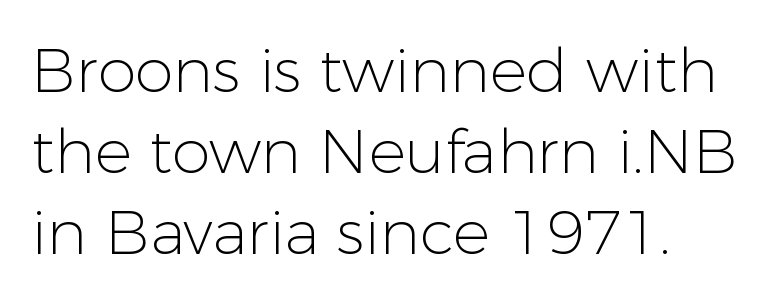
The image shows 62 px light sans-serif type, upright; set normal line spacing (1.31x), normal letter spacing, not underlined; low stroke contrast and a medium x-height.
